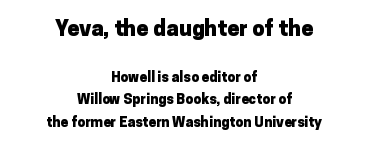
The passage shown is not underscored anywhere. The line-height multiplier appears to be the usual default. Here the first block reads like a headline and the second like body copy. Vertical strokes here are truly vertical. Characters follow at the spacing the type designer built in.
